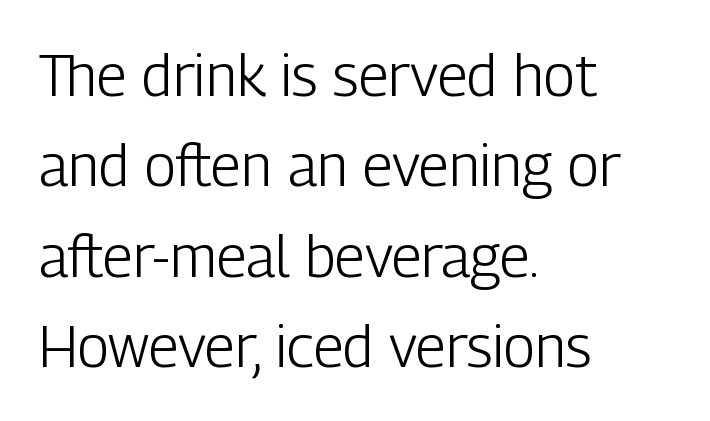
Q: Is the text bold? A: No.
Q: Is the text italic (slanted)? A: No, it is upright.
Q: Is the typeface a serif or a sans-serif typeface? A: Sans-serif.
Q: Is the text underlined? A: No.
Q: How is the paragraph aligned? A: Left-aligned.
Q: Is the spacing between letters normal or unusually wide? A: Normal.
Q: Is the spacing between lines tight, normal or loose? A: Normal.
Q: Width (condensed, normal, or wide)? A: Condensed.
Q: Stroke contrast? A: Low.
Q: x-height? A: Medium.
Q: Monospaced? A: No.
